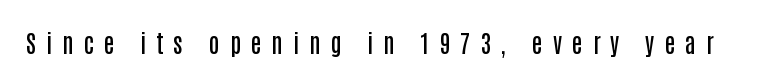
Q: Is the text bold? A: Semi-bold.
Q: Is the text italic (slanted)? A: No, it is upright.
Q: Is the text underlined? A: No.
Q: Is the spacing between letters normal or unusually wide? A: Unusually wide.
